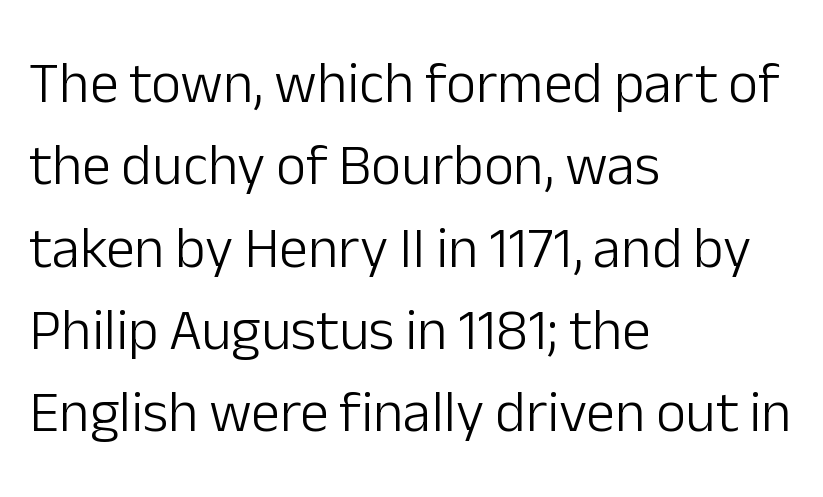
{"serif": "no", "italic": "no", "bold": "no", "weight": "light", "width": "normal", "stroke_contrast": "low", "x_height": "medium", "monospaced": "no", "underline": "no", "align": "left", "line_spacing": "normal", "line_spacing_ratio": 1.42, "letter_spacing": "normal", "letter_spacing_em": 0.0, "glyph_px": 58}
